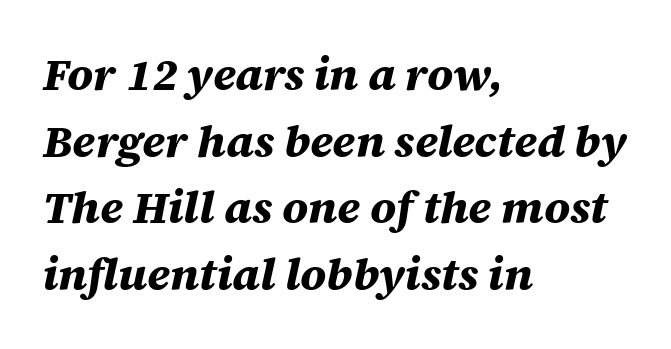
Q: Is the text bold? A: Yes.
Q: Is the text italic (slanted)? A: Yes, it leans right by about 12 degrees.
Q: Is the text underlined? A: No.
Q: How is the paragraph aligned? A: Left-aligned.
Q: Is the spacing between letters normal or unusually wide? A: Normal.
Q: Is the spacing between lines tight, normal or loose? A: Normal.
Q: Width (condensed, normal, or wide)? A: Normal.
Q: Stroke contrast? A: Medium.
Q: x-height? A: Large.
Q: Monospaced? A: No.
